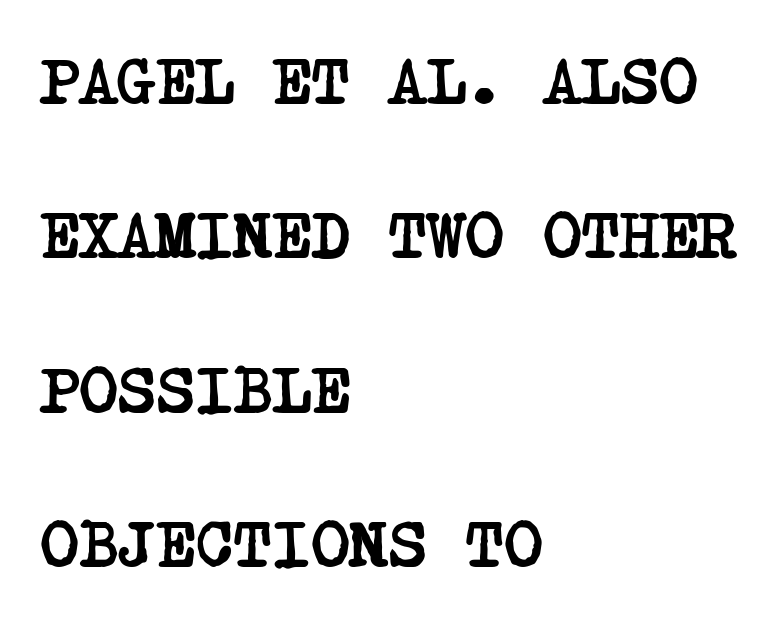
{"serif": "yes", "bold": "yes", "weight": "semibold", "width": "condensed", "stroke_contrast": "low", "x_height": "large", "underline": "no", "align": "left", "line_spacing": "loose", "line_spacing_ratio": 2.34, "letter_spacing": "normal", "letter_spacing_em": 0.0, "glyph_px": 66}
